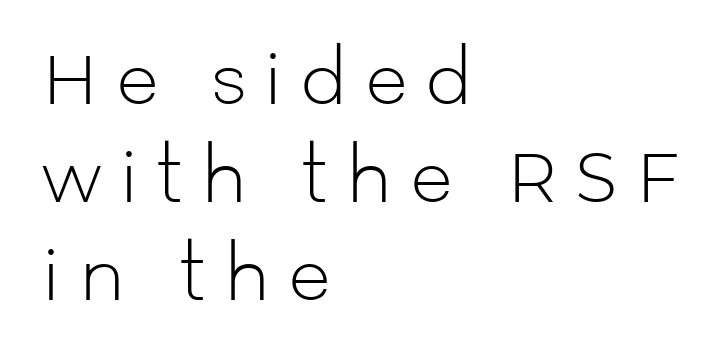
Q: Is the text bold? A: No.
Q: Is the text italic (slanted)? A: No, it is upright.
Q: Is the typeface a serif or a sans-serif typeface? A: Sans-serif.
Q: Is the text underlined? A: No.
Q: How is the paragraph aligned? A: Left-aligned.
Q: Is the spacing between letters normal or unusually wide? A: Unusually wide.
Q: Is the spacing between lines tight, normal or loose? A: Normal.
Q: Width (condensed, normal, or wide)? A: Normal.
Q: Stroke contrast? A: Low.
Q: x-height? A: Medium.
Q: Monospaced? A: No.
